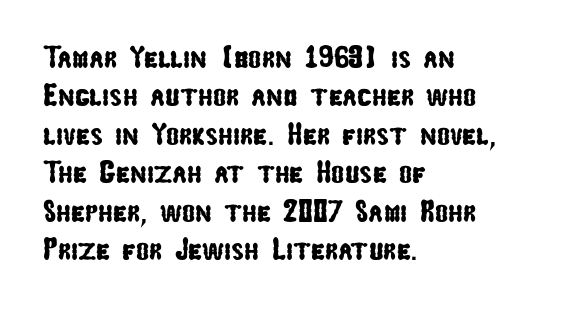
In terms of letterform style, serifs are entirely absent. Between one letter and the next there's only the usual sliver of space. Character widths vary here, with narrow letters taking less room than wide ones. The strip under each line holds only bare page. The lines are quadded left.
